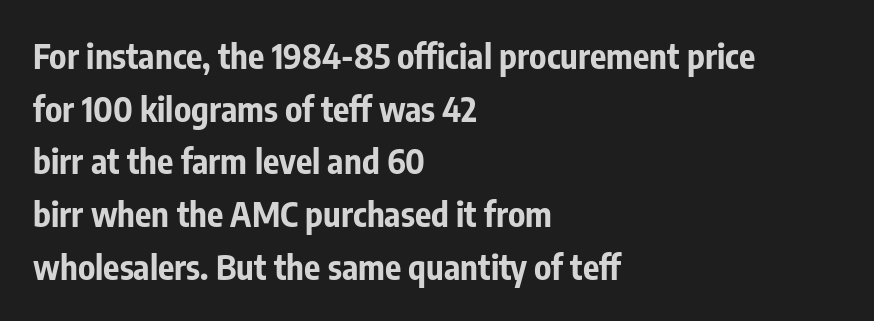
{"serif": "no", "italic": "no", "bold": "yes", "weight": "bold", "width": "condensed", "stroke_contrast": "low", "x_height": "medium", "monospaced": "no", "underline": "no", "align": "left", "line_spacing": "normal", "line_spacing_ratio": 1.55, "letter_spacing": "normal", "letter_spacing_em": 0.0, "glyph_px": 34}
